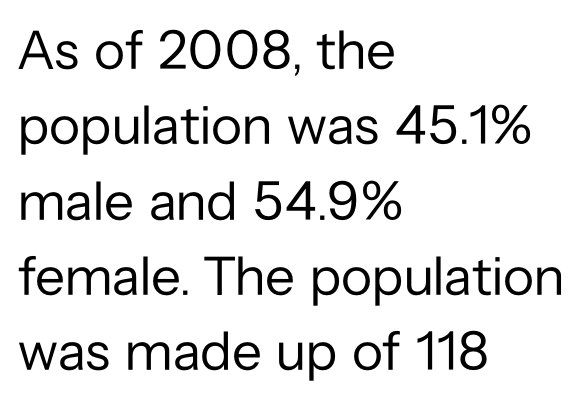
The image shows 55 px regular-weight sans-serif type, upright; set left-aligned, normal line spacing (1.37x), normal letter spacing, not underlined; low stroke contrast and a medium x-height.
